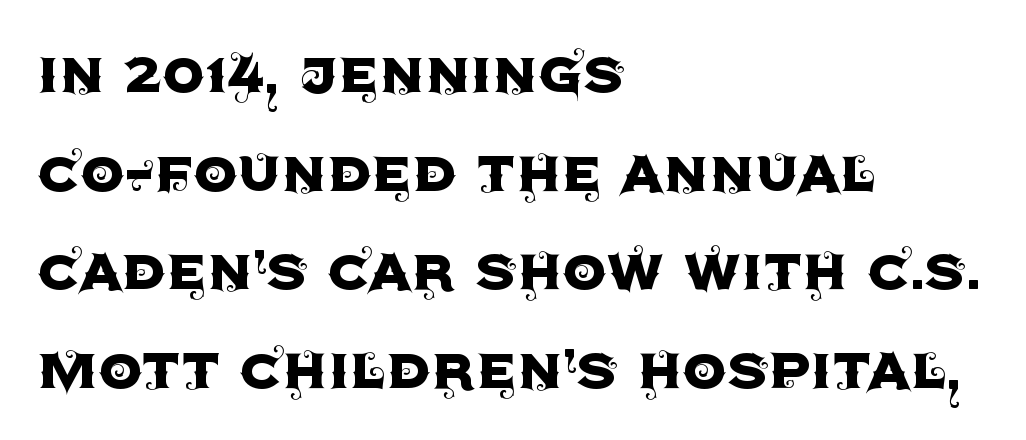
The image shows 70 px sans-serif type, upright; set left-aligned, normal line spacing (1.41x), normal letter spacing, not underlined; a large x-height.
